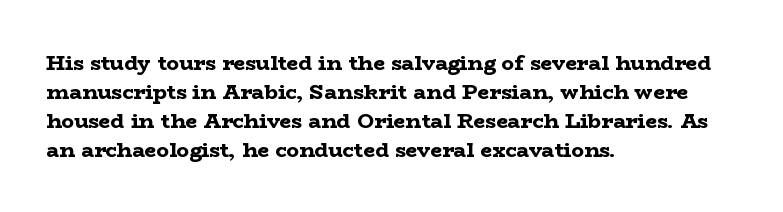
The image shows 21 px bold type, upright; set left-aligned, normal line spacing (1.38x), normal letter spacing, not underlined.
